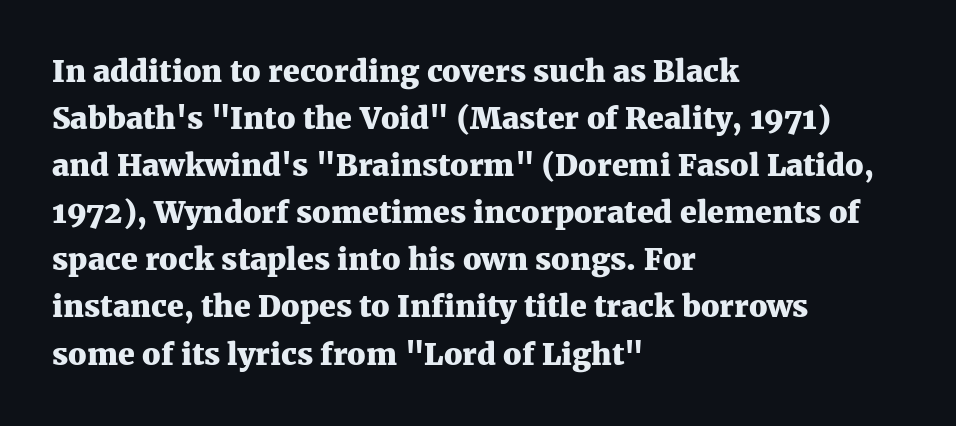
The image shows 30 px heavy serif type, upright; set left-aligned, normal line spacing (1.57x), normal letter spacing, not underlined; medium stroke contrast and a medium x-height.
